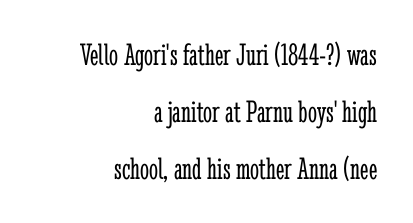
{"serif": "yes", "italic": "no", "bold": "no", "weight": "light", "width": "condensed", "stroke_contrast": "low", "x_height": "medium", "monospaced": "no", "underline": "no", "align": "right", "line_spacing_ratio": 1.78, "letter_spacing": "normal", "letter_spacing_em": 0.0, "glyph_px": 32}
